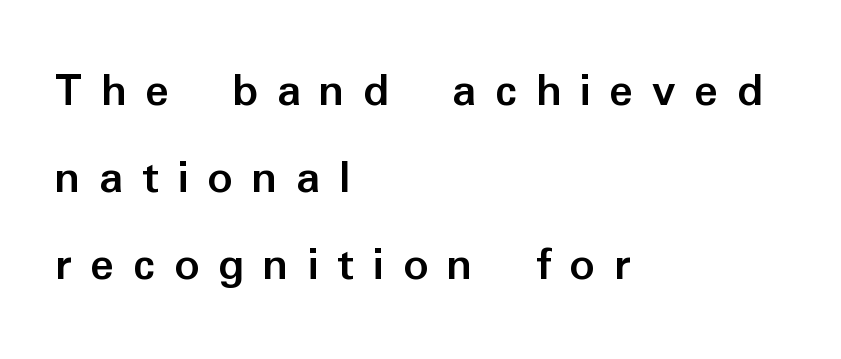
The image shows 50 px semibold sans-serif type, upright; set left-aligned, line spacing 1.74x, unusually wide letter spacing (+0.37 em), not underlined; low stroke contrast and a medium x-height.
